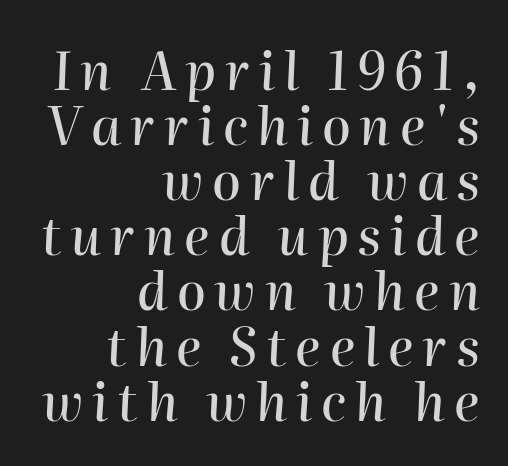
Nobody drew a line under any word here. The passage shown is typed in a proportional face where columns would drift. All the whitespace from short lines collects on the left. Successive baselines arrive quickly, one right under another. The lettering tilts uniformly, giving the passage an italic look.
